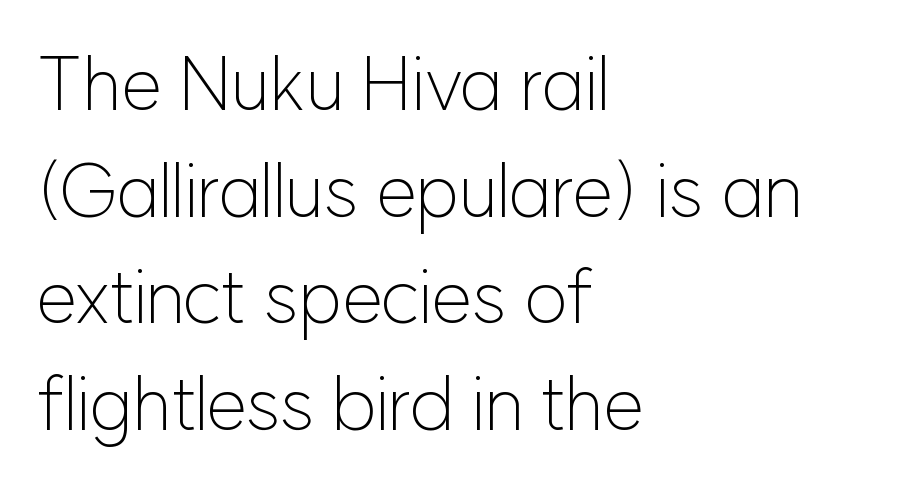
The image shows 74 px light sans-serif type, upright; set left-aligned, normal line spacing (1.44x), normal letter spacing, not underlined; low stroke contrast and a medium x-height.
